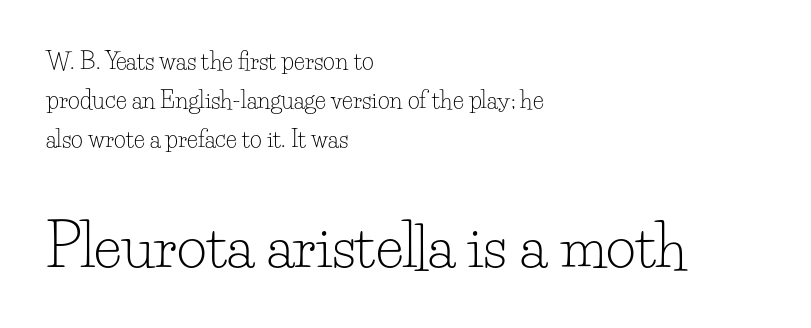
The image shows 58 px light serif type, upright; set left-aligned, normal line spacing (1.7x), normal letter spacing, not underlined; the second (bottom) block is 2.52x larger; low stroke contrast and a small x-height.
